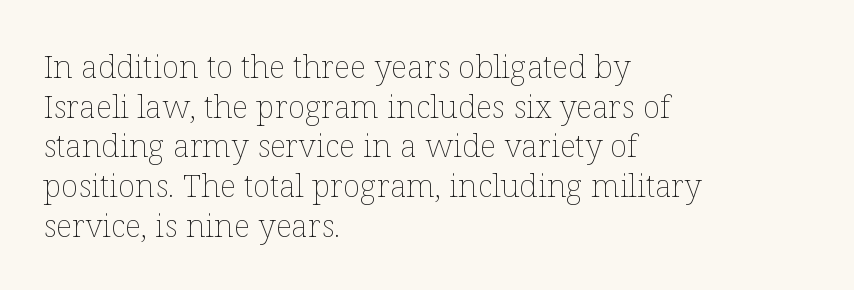
{"italic": "no", "bold": "no", "weight": "thin", "width": "normal", "stroke_contrast": "low", "x_height": "medium", "monospaced": "no", "underline": "no", "align": "left", "line_spacing_ratio": 1.24, "letter_spacing": "normal", "letter_spacing_em": 0.0, "glyph_px": 32}
